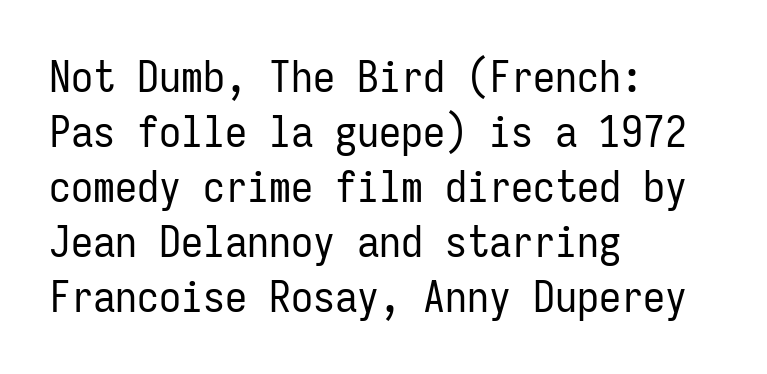
The image shows 44 px regular-weight, condensed sans-serif type, upright, monospaced; set left-aligned, normal line spacing (1.25x), normal letter spacing, not underlined; low stroke contrast and a medium x-height.
